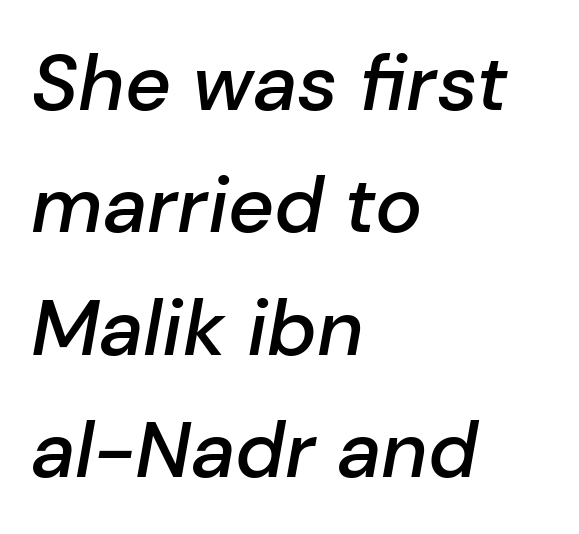
Q: Is the text bold? A: Semi-bold.
Q: Is the text italic (slanted)? A: Yes, it leans right by about 10 degrees.
Q: Is the text underlined? A: No.
Q: How is the paragraph aligned? A: Left-aligned.
Q: Is the spacing between letters normal or unusually wide? A: Normal.
Q: Is the spacing between lines tight, normal or loose? A: Normal.
Q: Width (condensed, normal, or wide)? A: Normal.
Q: Stroke contrast? A: Low.
Q: x-height? A: Medium.
Q: Monospaced? A: No.
